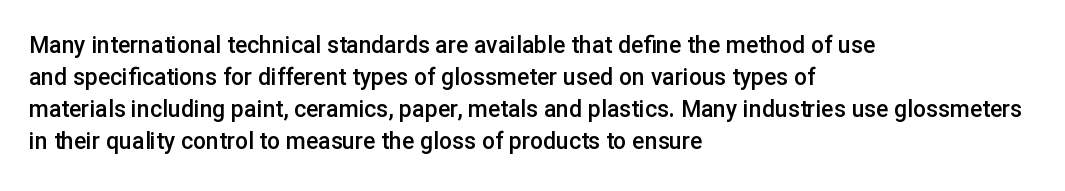
Q: Is the text bold? A: Semi-bold.
Q: Is the text italic (slanted)? A: No, it is upright.
Q: Is the text underlined? A: No.
Q: How is the paragraph aligned? A: Left-aligned.
Q: Is the spacing between letters normal or unusually wide? A: Normal.
Q: Is the spacing between lines tight, normal or loose? A: Normal.
